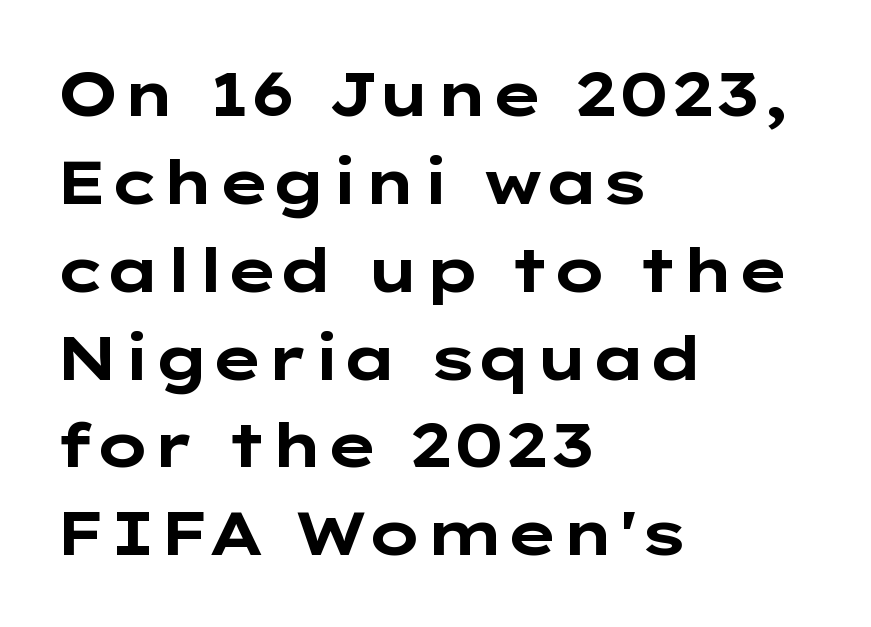
Does the leading feel generous? No, just average. Does the type have serifs? No, each stem ends abruptly. Horizontally, the lines are justified to the leading edge only. Italic: no, the glyphs are upright roman.
